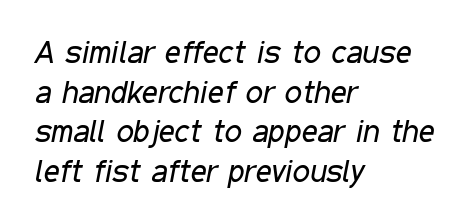
The image shows 31 px regular-weight, condensed type, italic (leaning right); set left-aligned, normal line spacing (1.28x), normal letter spacing, not underlined; low stroke contrast and a medium x-height.
